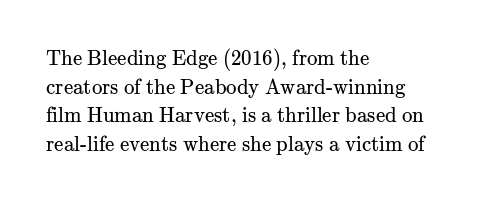
Line beginnings align vertically; line endings do not. Whoever set this chose a conventional vertical rhythm. Stroke mass is kept to a normal reading level or below. Nobody touched the tracking dial on this one.
